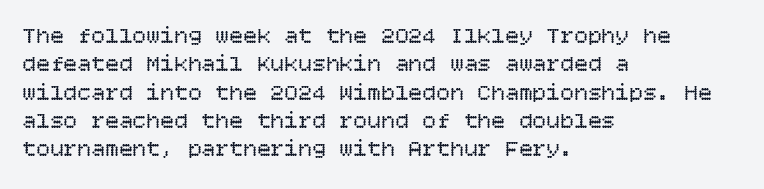
Nobody touched the tracking dial on this one. Visually the block forms a straight wall on the left and a jagged coastline on the right. Posture: upright roman. Beneath every word, the page is bare.
